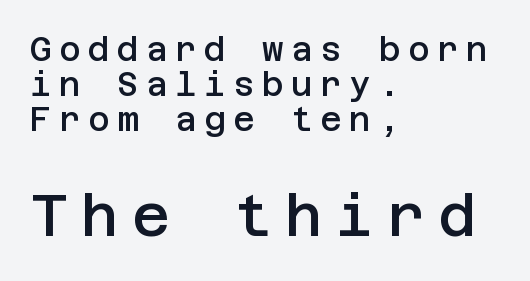
Q: Is the text bold? A: Semi-bold.
Q: Is the text italic (slanted)? A: No, it is upright.
Q: Is the typeface a serif or a sans-serif typeface? A: Sans-serif.
Q: Is the text underlined? A: No.
Q: How is the paragraph aligned? A: Left-aligned.
Q: Is the spacing between letters normal or unusually wide? A: Unusually wide.
Q: Is the spacing between lines tight, normal or loose? A: Tight.
Q: Which block of text is set in a larger size, the first (top) or the second (bottom)? A: The second (bottom) one.
Q: Width (condensed, normal, or wide)? A: Normal.
Q: Stroke contrast? A: Low.
Q: x-height? A: Large.
